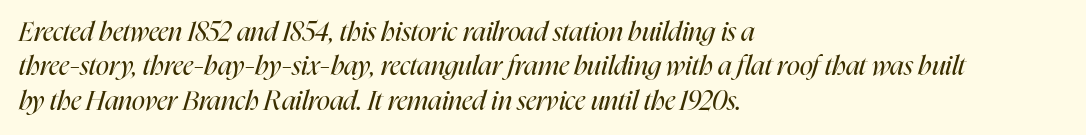
The image shows 27 px text type, italic (leaning right); set left-aligned, normal line spacing (1.27x), normal letter spacing, not underlined.
